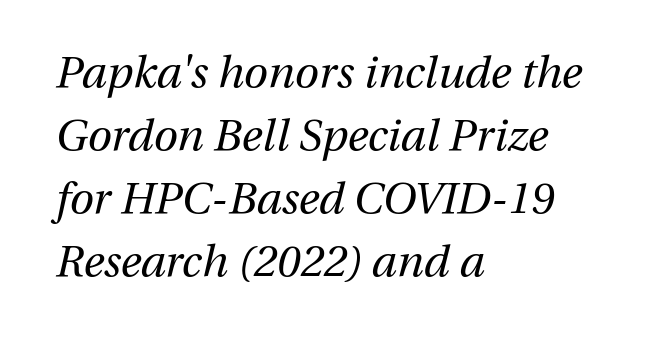
{"italic": "yes", "lean": "right", "slant_degrees": 13, "bold": "no", "weight": "regular", "width": "normal", "stroke_contrast": "medium", "x_height": "medium", "monospaced": "no", "underline": "no", "align": "left", "line_spacing": "normal", "line_spacing_ratio": 1.43, "letter_spacing": "normal", "letter_spacing_em": 0.0, "glyph_px": 44}
